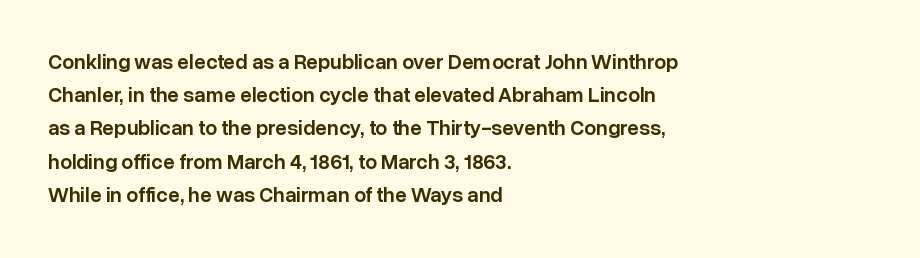
Q: Is the text bold? A: Semi-bold.
Q: Is the text italic (slanted)? A: No, it is upright.
Q: Is the text underlined? A: No.
Q: How is the paragraph aligned? A: Left-aligned.
Q: Is the spacing between letters normal or unusually wide? A: Normal.
Q: Is the spacing between lines tight, normal or loose? A: Normal.
